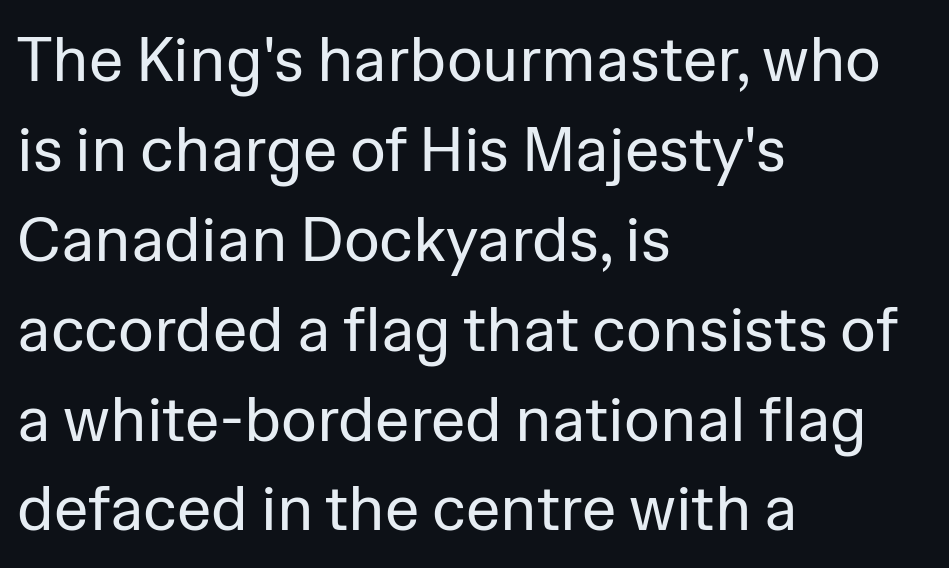
{"serif": "no", "italic": "no", "bold": "no", "weight": "regular", "width": "normal", "stroke_contrast": "low", "x_height": "medium", "monospaced": "no", "underline": "no", "align": "left", "line_spacing": "normal", "line_spacing_ratio": 1.45, "letter_spacing": "normal", "letter_spacing_em": 0.0, "glyph_px": 62}
